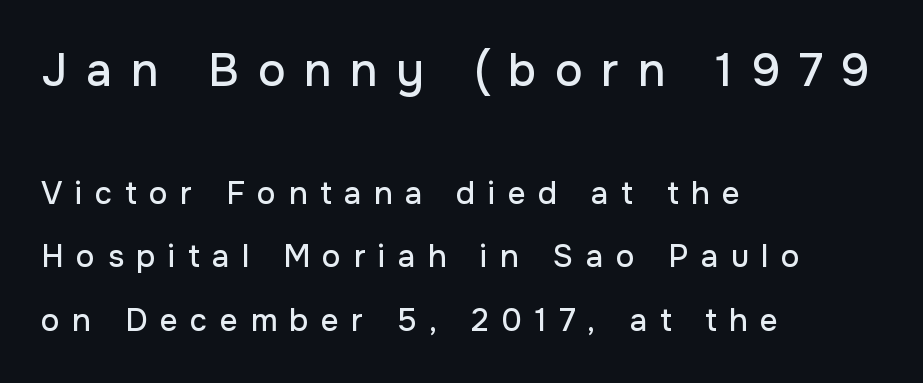
Just letters on the line, the space beneath them empty. Scale decreases going downward across the two blocks. Leading: increased. Leftover space on each line is placed entirely after the last word. Students, note that the glyphs here are deliberately spaced far apart.
